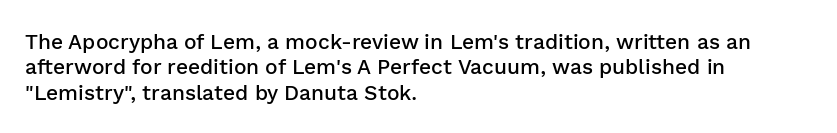
The image shows 21 px text type, upright; set left-aligned, line spacing 1.21x, normal letter spacing, not underlined.
